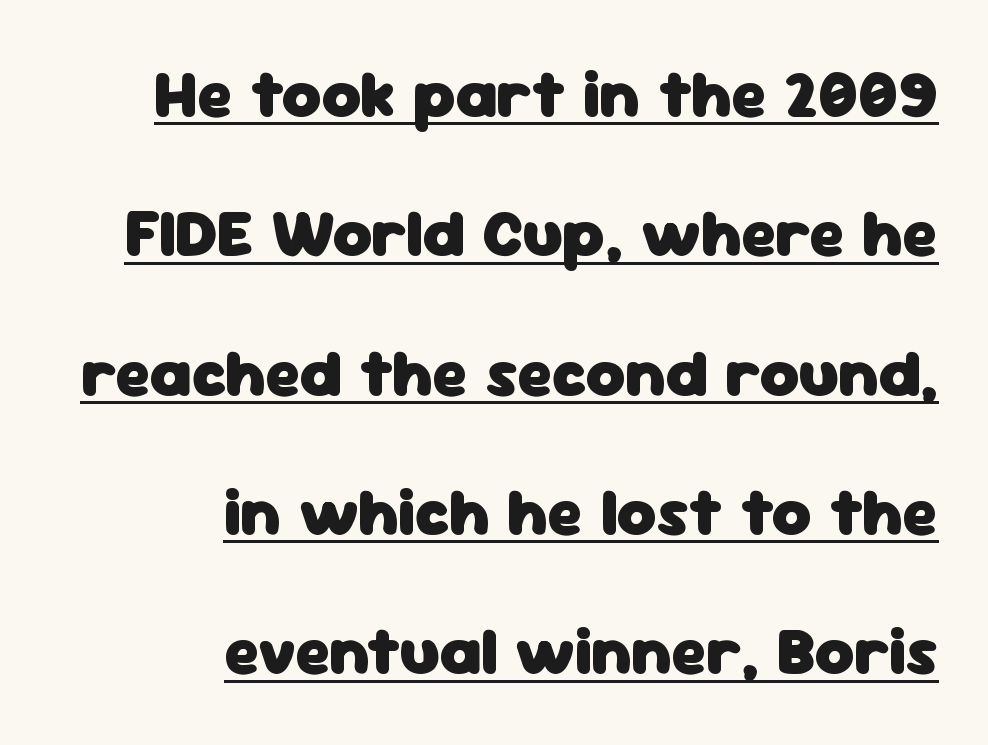
The image shows 67 px heavy sans-serif type, upright; set right-aligned, loose line spacing (2.08x), normal letter spacing, underlined; low stroke contrast and a medium x-height.
